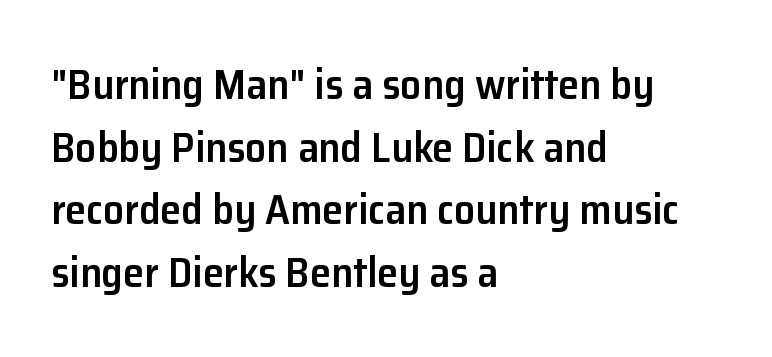
The image shows 42 px semibold sans-serif type, upright; set left-aligned, normal line spacing (1.49x), normal letter spacing, not underlined; low stroke contrast and a medium x-height.
